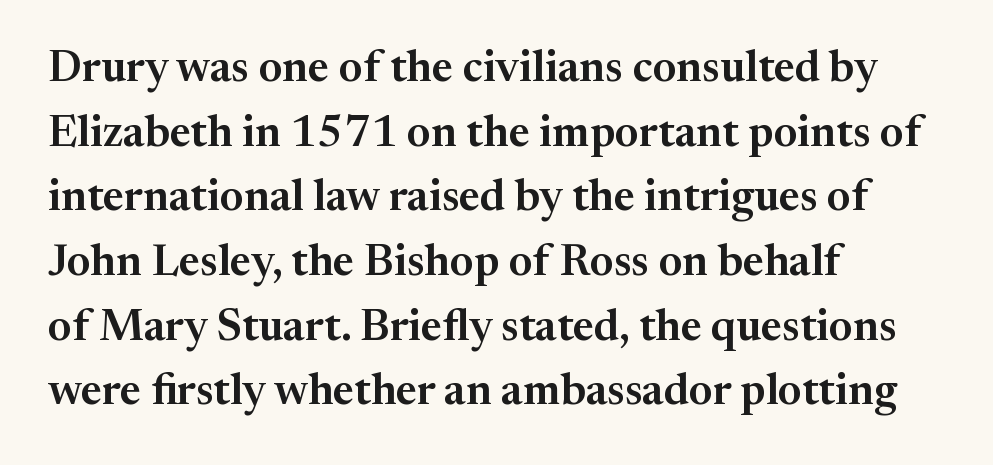
Q: Is the text italic (slanted)? A: No, it is upright.
Q: Is the typeface a serif or a sans-serif typeface? A: Serif.
Q: Is the text underlined? A: No.
Q: How is the paragraph aligned? A: Left-aligned.
Q: Is the spacing between letters normal or unusually wide? A: Normal.
Q: Is the spacing between lines tight, normal or loose? A: Normal.
Q: Width (condensed, normal, or wide)? A: Normal.
Q: Stroke contrast? A: Medium.
Q: x-height? A: Medium.
Q: Monospaced? A: No.
